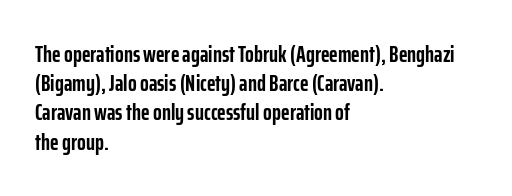
Is the block centered? No — it sits flush against the left margin. Strong, thick strokes mark this as bold type. Plain, unruled lines of type. Nothing unusual about the tracking: characters are spaced as the font intends. When letters stand straight like this, we call the style roman or upright. One glance says typical: line gaps are just what's usual.
